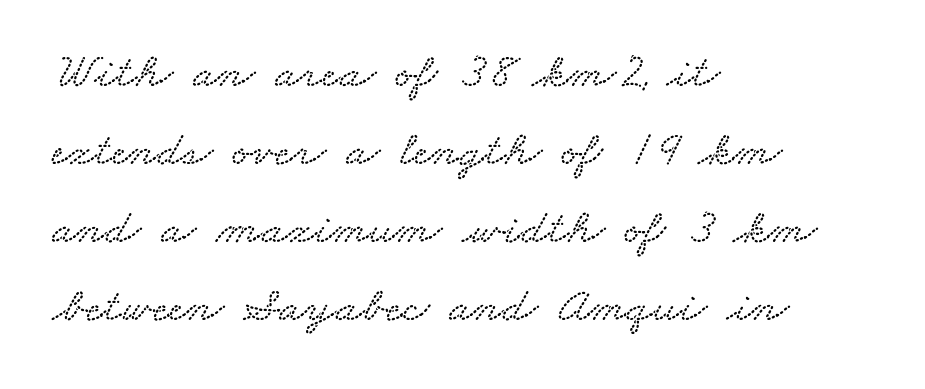
Q: Is the text underlined? A: No.
Q: How is the paragraph aligned? A: Left-aligned.
Q: Is the spacing between letters normal or unusually wide? A: Normal.
Q: Is the spacing between lines tight, normal or loose? A: Normal.
Q: Width (condensed, normal, or wide)? A: Wide.
Q: Stroke contrast? A: Low.
Q: x-height? A: Small.
Q: Monospaced? A: No.
